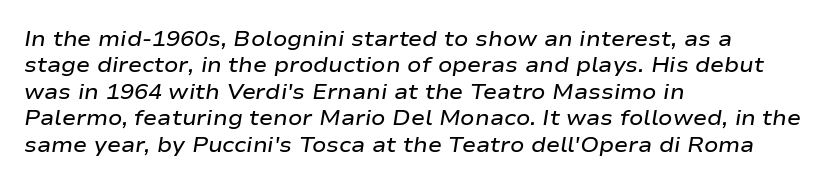
Default kerning and tracking; the words read as compact shapes. If you measured baseline to baseline, you'd find a middling distance. Reading down the block, your eye returns to a fixed left position each line. The whole block is typeset with a tilt.
